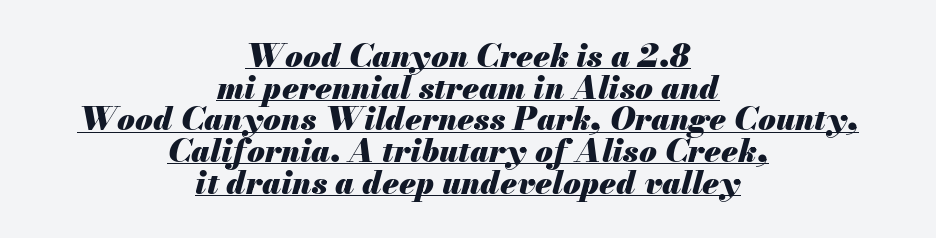
You could not count columns in this text — the font is proportionally spaced. Quick note: italic. The passage shown is emphatically bold. Reading down the block, each line starts at a different indent, mirrored at its end. Tightly led — the rows are bunched. The line texture is even and compact thanks to regular tracking.
